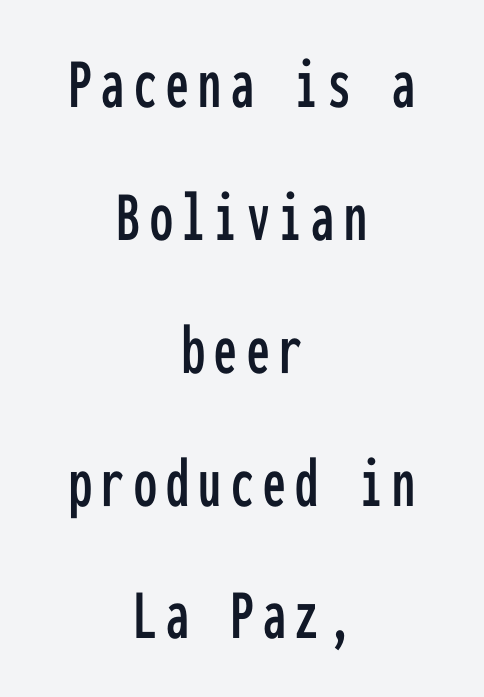
{"serif": "no", "italic": "no", "width": "condensed", "stroke_contrast": "low", "x_height": "medium", "monospaced": "yes", "underline": "no", "align": "center", "line_spacing_ratio": 1.82, "glyph_px": 73}
